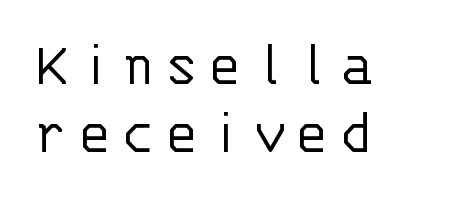
The ragged edge is on the right, which tells us the setting is flush left. Nope, not italic — everything's standing straight. The characters display no serif detailing; their extremities are plain. Vertically, the passage feels compressed, each row crowding the next. You could count columns in this text — the font is strictly monospaced.
